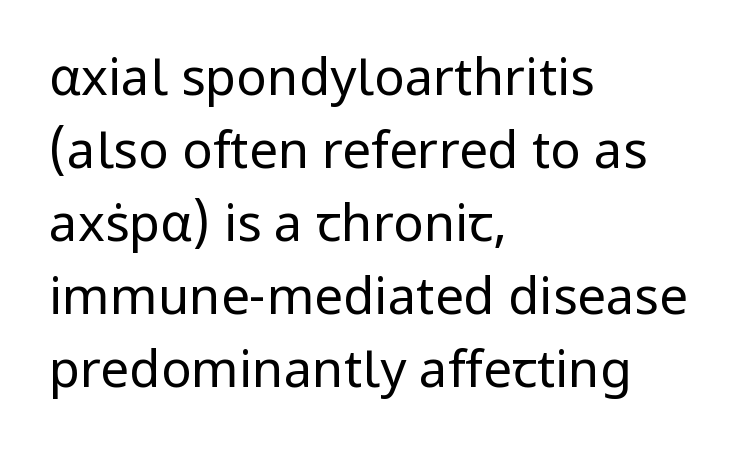
This sample is left-justified, so line endings fall wherever the words run out. Glyph-to-glyph distance matches everyday printed text. Glance below the letters and you will spot only blank space. Leading matches the norm, producing a regular column.
